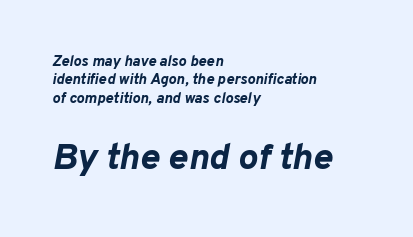
Q: Is the text bold? A: Yes.
Q: Is the text italic (slanted)? A: Yes, it leans right by about 10 degrees.
Q: Is the text underlined? A: No.
Q: How is the paragraph aligned? A: Left-aligned.
Q: Is the spacing between letters normal or unusually wide? A: Normal.
Q: Which block of text is set in a larger size, the first (top) or the second (bottom)? A: The second (bottom) one.
Q: Width (condensed, normal, or wide)? A: Normal.
Q: Stroke contrast? A: Low.
Q: x-height? A: Medium.
Q: Monospaced? A: No.
